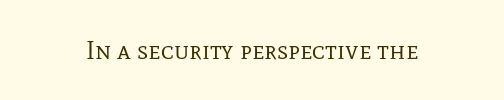
{"italic": "no", "bold": "no", "underline": "no", "letter_spacing": "normal", "letter_spacing_em": 0.0, "glyph_px": 26}
